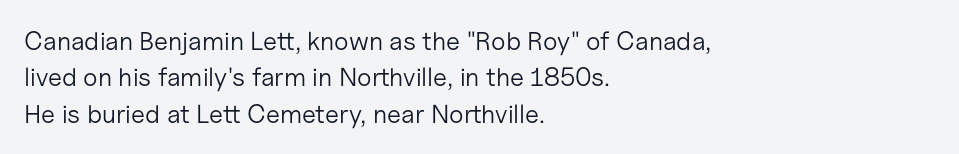
{"italic": "no", "bold": "no", "underline": "no", "align": "left", "line_spacing": "normal", "line_spacing_ratio": 1.4, "letter_spacing": "normal", "letter_spacing_em": 0.0, "glyph_px": 26}
